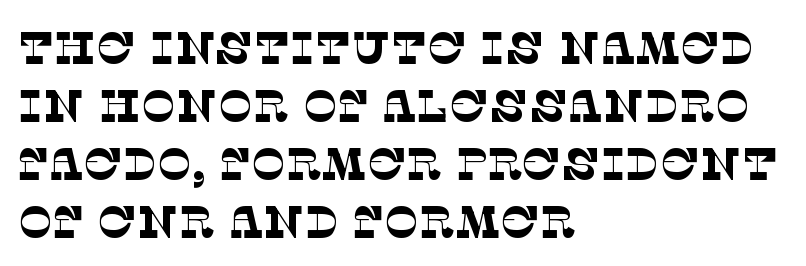
Spacing verdict: proportional, widths tailored to each character. Is the letter spacing exaggerated? No — it looks like the ordinary default. This rendering features lettering with no underline. Is the stroke heavy? The answer is a plain regular-or-lighter.
